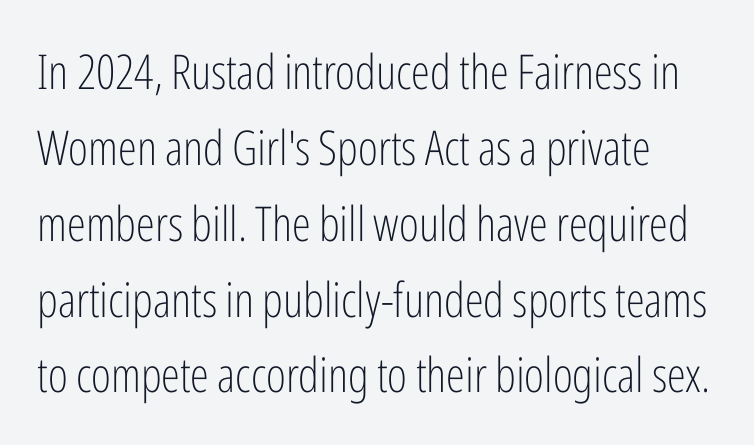
Q: Is the text bold? A: No.
Q: Is the text italic (slanted)? A: No, it is upright.
Q: Is the typeface a serif or a sans-serif typeface? A: Sans-serif.
Q: Is the text underlined? A: No.
Q: Is the spacing between letters normal or unusually wide? A: Normal.
Q: Is the spacing between lines tight, normal or loose? A: Normal.
Q: Width (condensed, normal, or wide)? A: Condensed.
Q: Stroke contrast? A: Low.
Q: x-height? A: Medium.
Q: Monospaced? A: No.
